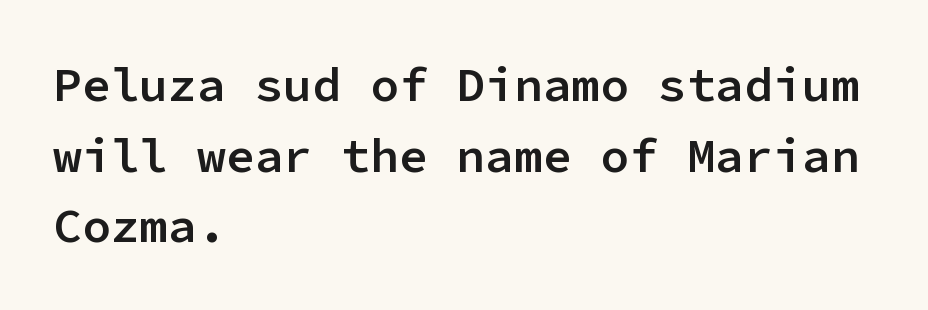
Letterform terminals end flat and unadorned throughout the passage. Quick note: underline off. Strokes here are thickened, but only to semibold level. Notice how the passage keeps a crisp vertical edge on the left only. A typesetter would call this leading conventional body-copy spacing. Characters follow at the spacing the type designer built in.
